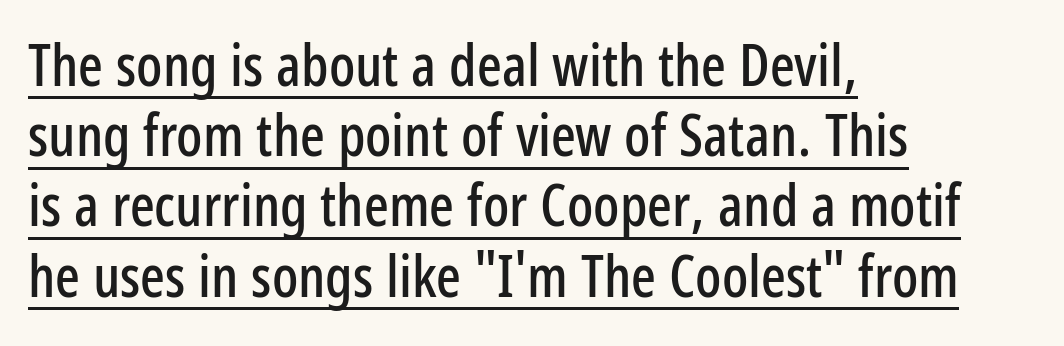
The image shows 58 px condensed sans-serif type, upright; set left-aligned, line spacing 1.21x, normal letter spacing, underlined; low stroke contrast and a medium x-height.
